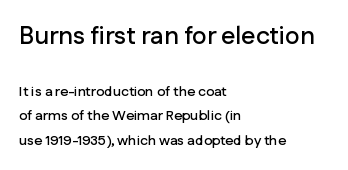
{"italic": "no", "underline": "no", "align": "left", "line_spacing_ratio": 1.73, "letter_spacing": "normal", "letter_spacing_em": 0.0, "larger_block": "first", "size_ratio": 1.79, "glyph_px": 25}
